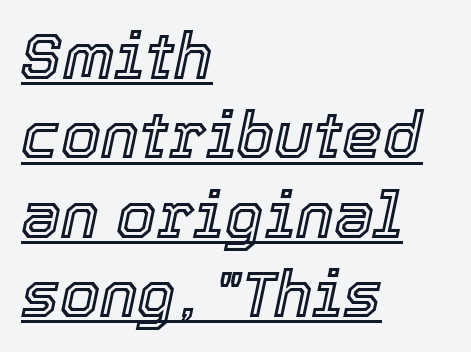
The image shows 64 px text type, italic (leaning right); set left-aligned, line spacing 1.24x, normal letter spacing, underlined; a medium x-height.
